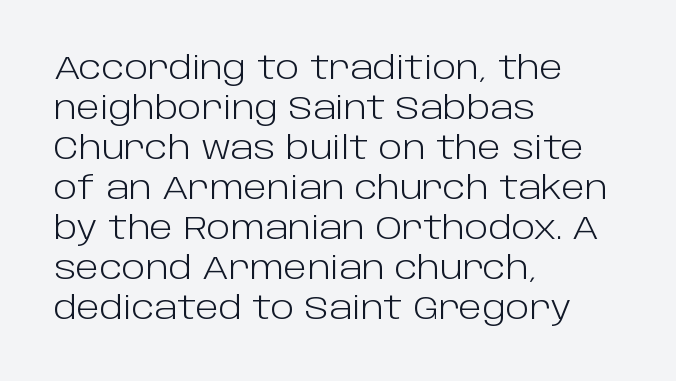
Q: Is the text bold? A: No.
Q: Is the text italic (slanted)? A: No, it is upright.
Q: Is the typeface a serif or a sans-serif typeface? A: Sans-serif.
Q: Is the text underlined? A: No.
Q: How is the paragraph aligned? A: Left-aligned.
Q: Is the spacing between letters normal or unusually wide? A: Normal.
Q: Is the spacing between lines tight, normal or loose? A: Normal.
Q: Width (condensed, normal, or wide)? A: Normal.
Q: Stroke contrast? A: Low.
Q: x-height? A: Large.
Q: Monospaced? A: No.
